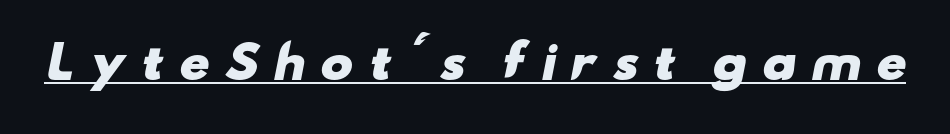
Q: Is the text bold? A: Yes.
Q: Is the typeface a serif or a sans-serif typeface? A: Sans-serif.
Q: Is the text underlined? A: Yes.
Q: Is the spacing between letters normal or unusually wide? A: Unusually wide.
Q: Width (condensed, normal, or wide)? A: Wide.
Q: Stroke contrast? A: Low.
Q: x-height? A: Small.
Q: Monospaced? A: No.
